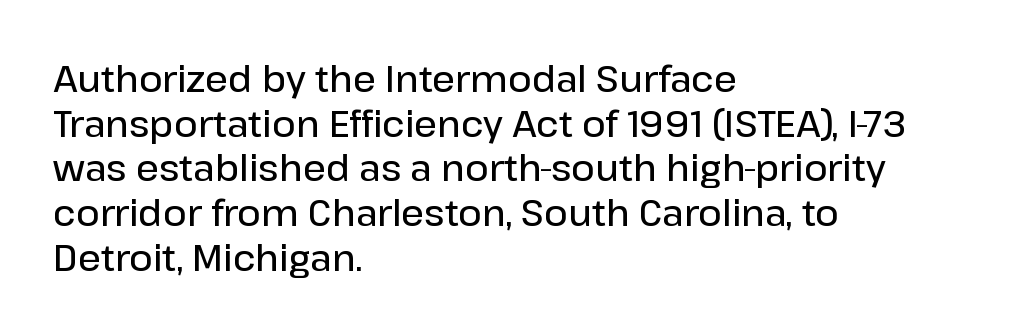
{"serif": "no", "italic": "no", "bold": "semi", "weight": "semibold", "width": "normal", "stroke_contrast": "low", "x_height": "medium", "monospaced": "no", "underline": "no", "align": "left", "line_spacing_ratio": 1.24, "letter_spacing": "normal", "letter_spacing_em": 0.0, "glyph_px": 36}
